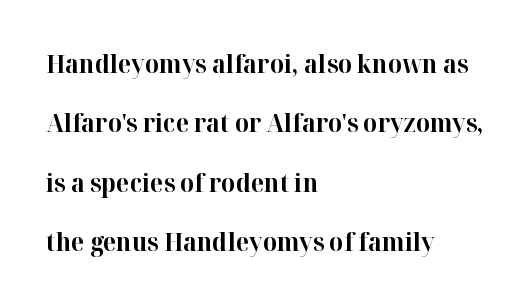
The image shows 25 px bold type, upright; set left-aligned, loose line spacing (2.38x), normal letter spacing, not underlined.
